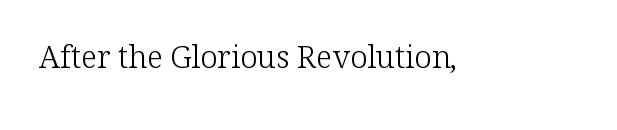
Q: Is the text bold? A: No.
Q: Is the text italic (slanted)? A: No, it is upright.
Q: Is the typeface a serif or a sans-serif typeface? A: Serif.
Q: Is the text underlined? A: No.
Q: Is the spacing between letters normal or unusually wide? A: Normal.
Q: Width (condensed, normal, or wide)? A: Normal.
Q: Stroke contrast? A: Low.
Q: x-height? A: Medium.
Q: Monospaced? A: No.
